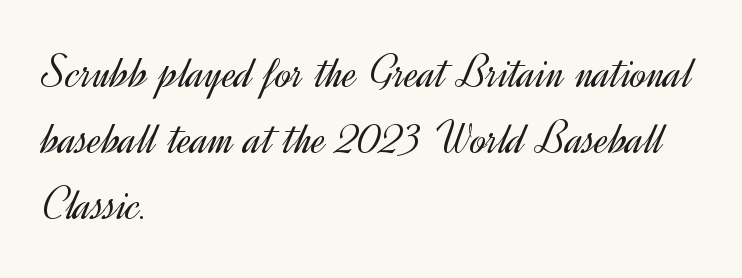
Q: Is the text bold? A: No.
Q: Is the text italic (slanted)? A: Yes.
Q: Is the typeface a serif or a sans-serif typeface? A: Sans-serif.
Q: Is the text underlined? A: No.
Q: How is the paragraph aligned? A: Left-aligned.
Q: Is the spacing between letters normal or unusually wide? A: Normal.
Q: Is the spacing between lines tight, normal or loose? A: Normal.
Q: Width (condensed, normal, or wide)? A: Normal.
Q: x-height? A: Small.
Q: Monospaced? A: No.
